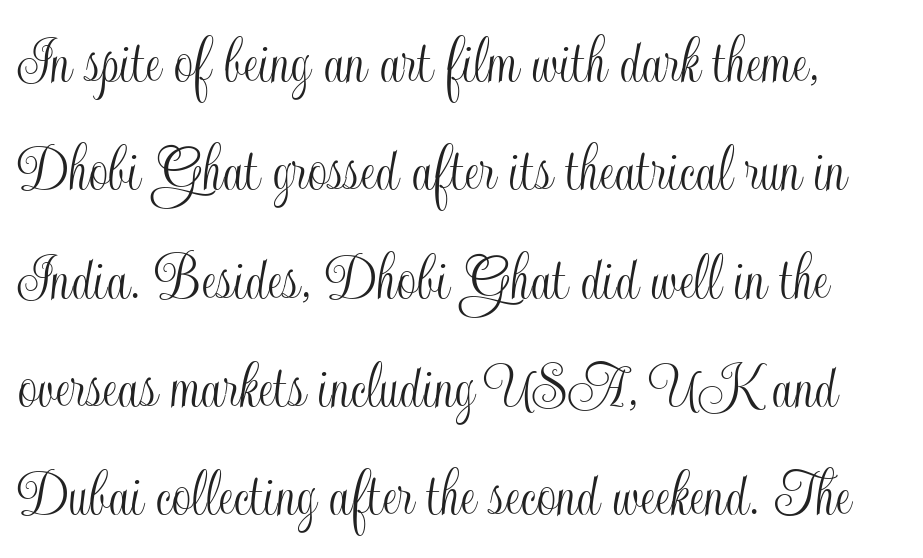
Q: Is the text italic (slanted)? A: Yes.
Q: Is the text underlined? A: No.
Q: Is the spacing between letters normal or unusually wide? A: Normal.
Q: Is the spacing between lines tight, normal or loose? A: Normal.
Q: Width (condensed, normal, or wide)? A: Condensed.
Q: x-height? A: Small.
Q: Monospaced? A: No.
